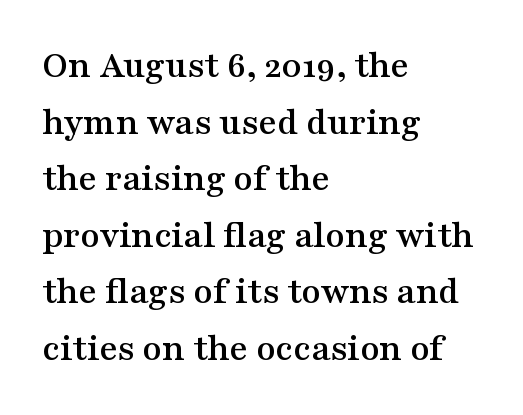
Q: Is the text italic (slanted)? A: No, it is upright.
Q: Is the typeface a serif or a sans-serif typeface? A: Serif.
Q: Is the text underlined? A: No.
Q: How is the paragraph aligned? A: Left-aligned.
Q: Is the spacing between letters normal or unusually wide? A: Normal.
Q: Is the spacing between lines tight, normal or loose? A: Normal.
Q: Width (condensed, normal, or wide)? A: Wide.
Q: Stroke contrast? A: Medium.
Q: x-height? A: Medium.
Q: Monospaced? A: No.
